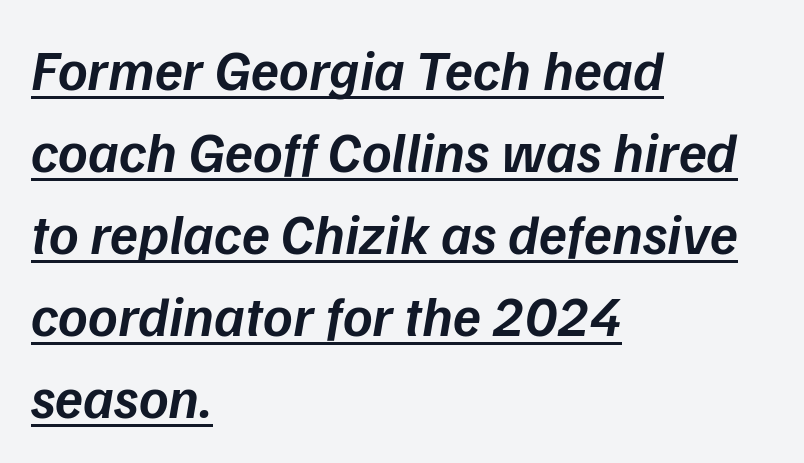
Q: Is the text bold? A: Semi-bold.
Q: Is the text italic (slanted)? A: Yes, it leans right by about 9 degrees.
Q: Is the text underlined? A: Yes.
Q: How is the paragraph aligned? A: Left-aligned.
Q: Is the spacing between letters normal or unusually wide? A: Normal.
Q: Is the spacing between lines tight, normal or loose? A: Normal.
Q: Width (condensed, normal, or wide)? A: Normal.
Q: Stroke contrast? A: Low.
Q: x-height? A: Medium.
Q: Monospaced? A: No.
